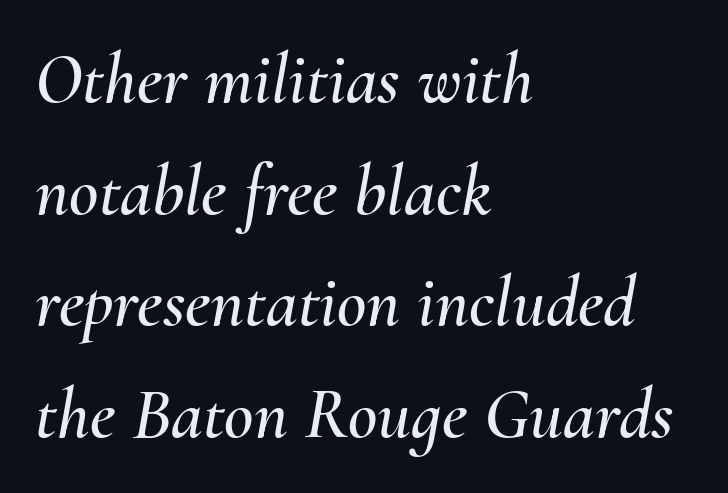
Here the glyphs are tracked normally, forming tight word shapes. Regarding leading, the lines here are spaced in the standard way. These lines stack with their left ends in a neat column. Rendered with sloped, italic letterforms. Spacing verdict: proportional, widths tailored to each character. Any mark beneath the type? The region is blank.
